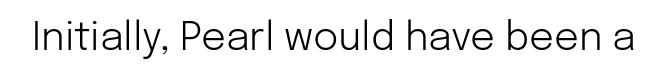
{"serif": "no", "italic": "no", "bold": "no", "weight": "light", "width": "normal", "stroke_contrast": "low", "x_height": "medium", "monospaced": "no", "underline": "no", "letter_spacing": "normal", "letter_spacing_em": 0.0, "glyph_px": 39}
